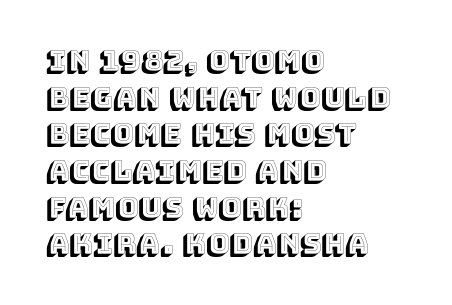
Q: Is the text italic (slanted)? A: No, it is upright.
Q: Is the text underlined? A: No.
Q: How is the paragraph aligned? A: Left-aligned.
Q: Is the spacing between letters normal or unusually wide? A: Normal.
Q: Is the spacing between lines tight, normal or loose? A: Normal.
Q: Width (condensed, normal, or wide)? A: Normal.
Q: x-height? A: Large.
Q: Monospaced? A: No.
